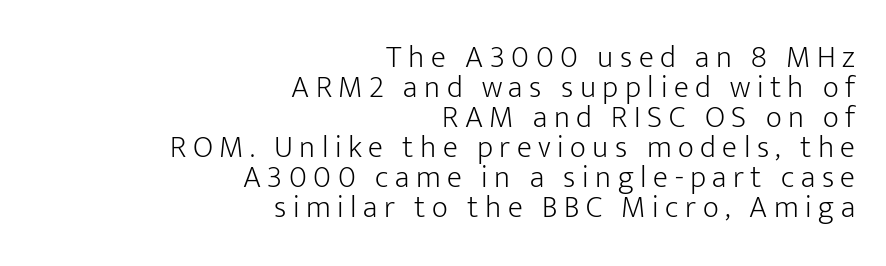
The image shows 31 px light sans-serif type, upright; set right-aligned, tight line spacing (0.97x), unusually wide letter spacing (+0.21 em), not underlined; low stroke contrast and a medium x-height.
